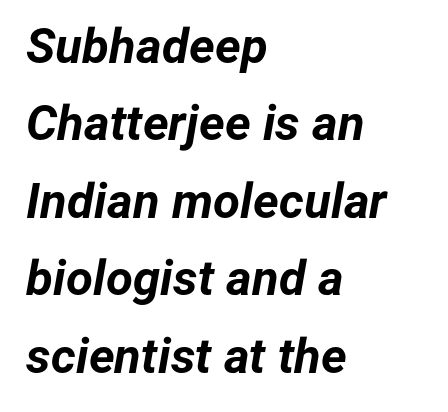
{"italic": "yes", "lean": "right", "slant_degrees": 12, "bold": "yes", "weight": "bold", "width": "normal", "stroke_contrast": "low", "x_height": "medium", "monospaced": "no", "underline": "no", "align": "left", "line_spacing": "normal", "line_spacing_ratio": 1.58, "letter_spacing": "normal", "letter_spacing_em": 0.0, "glyph_px": 49}
